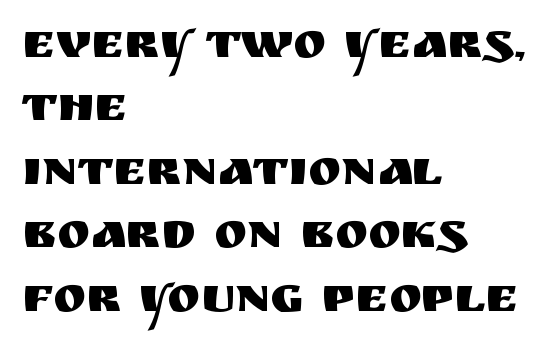
Q: Is the text italic (slanted)? A: No, it is upright.
Q: Is the typeface a serif or a sans-serif typeface? A: Sans-serif.
Q: Is the text underlined? A: No.
Q: How is the paragraph aligned? A: Left-aligned.
Q: Is the spacing between letters normal or unusually wide? A: Normal.
Q: Is the spacing between lines tight, normal or loose? A: Normal.
Q: Width (condensed, normal, or wide)? A: Normal.
Q: Stroke contrast? A: Medium.
Q: x-height? A: Large.
Q: Monospaced? A: No.
